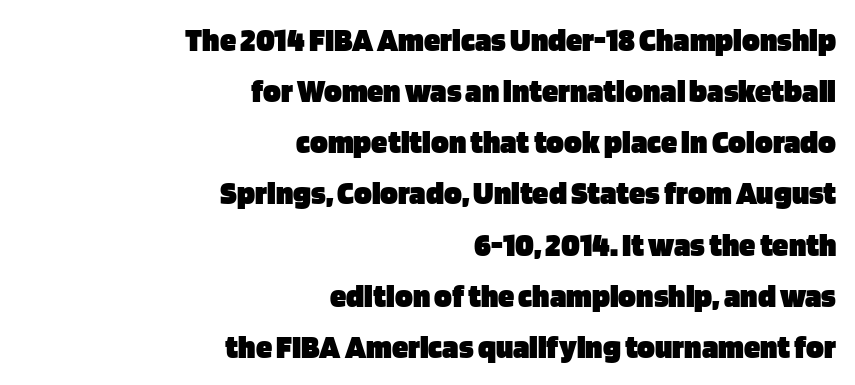
Q: Is the text bold? A: Yes.
Q: Is the text italic (slanted)? A: No, it is upright.
Q: Is the typeface a serif or a sans-serif typeface? A: Sans-serif.
Q: Is the text underlined? A: No.
Q: How is the paragraph aligned? A: Right-aligned.
Q: Is the spacing between letters normal or unusually wide? A: Normal.
Q: Is the spacing between lines tight, normal or loose? A: Normal.
Q: Width (condensed, normal, or wide)? A: Normal.
Q: Stroke contrast? A: Low.
Q: x-height? A: Large.
Q: Monospaced? A: No.
